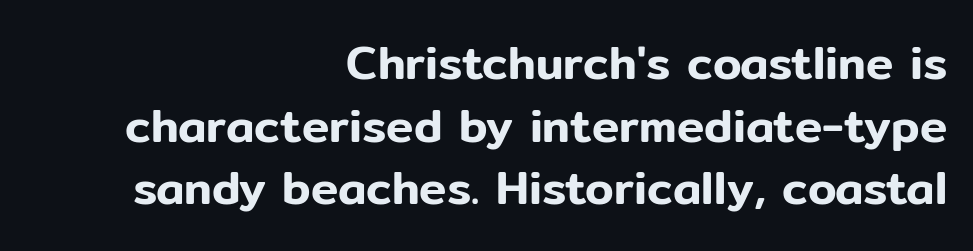
Q: Is the text italic (slanted)? A: No, it is upright.
Q: Is the typeface a serif or a sans-serif typeface? A: Sans-serif.
Q: Is the text underlined? A: No.
Q: How is the paragraph aligned? A: Right-aligned.
Q: Is the spacing between letters normal or unusually wide? A: Normal.
Q: Is the spacing between lines tight, normal or loose? A: Normal.
Q: Width (condensed, normal, or wide)? A: Normal.
Q: Stroke contrast? A: Low.
Q: x-height? A: Medium.
Q: Monospaced? A: No.
